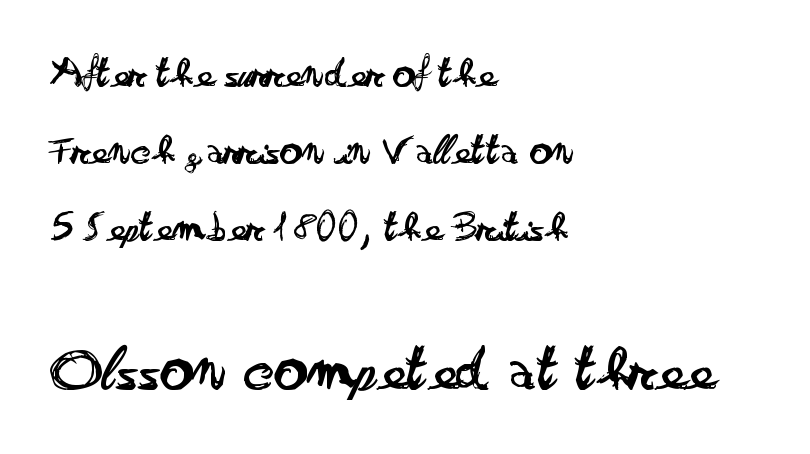
The specimen omits any rule beneath the text block's lines. Size contrast runs from small at the top to large at the bottom. Line beginnings align vertically; line endings do not. The rendering shows plain stroke endings on the letterforms — a sans-serif design.
